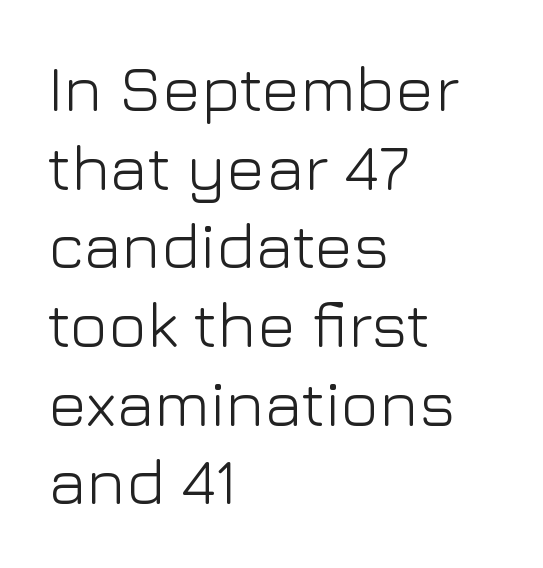
The image shows 65 px light sans-serif type, upright; set left-aligned, line spacing 1.21x, normal letter spacing, not underlined; low stroke contrast and a medium x-height.
